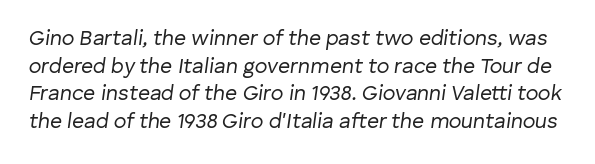
{"italic": "yes", "lean": "right", "slant_degrees": 8, "bold": "no", "underline": "no", "line_spacing": "normal", "line_spacing_ratio": 1.32, "letter_spacing": "normal", "letter_spacing_em": 0.0, "glyph_px": 21}
